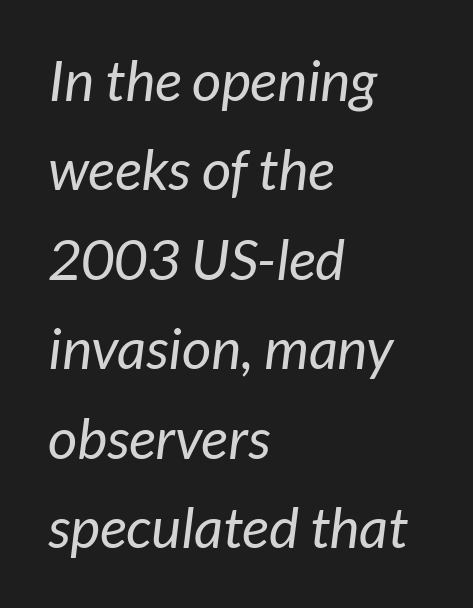
Q: Is the text bold? A: No.
Q: Is the typeface a serif or a sans-serif typeface? A: Sans-serif.
Q: Is the text underlined? A: No.
Q: How is the paragraph aligned? A: Left-aligned.
Q: Is the spacing between letters normal or unusually wide? A: Normal.
Q: Is the spacing between lines tight, normal or loose? A: Normal.
Q: Width (condensed, normal, or wide)? A: Normal.
Q: Stroke contrast? A: Low.
Q: x-height? A: Medium.
Q: Monospaced? A: No.
